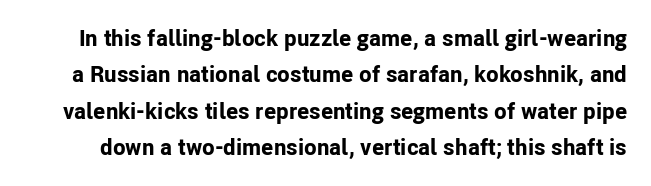
{"italic": "no", "bold": "yes", "underline": "no", "line_spacing": "normal", "line_spacing_ratio": 1.58, "letter_spacing": "normal", "letter_spacing_em": 0.0, "glyph_px": 23}
